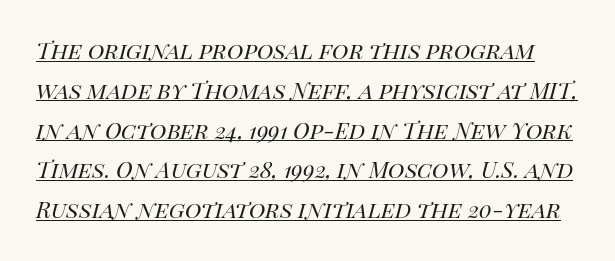
The image shows 28 px regular-weight type, italic (leaning right); set normal line spacing (1.42x), normal letter spacing, underlined; high stroke contrast and a large x-height.
